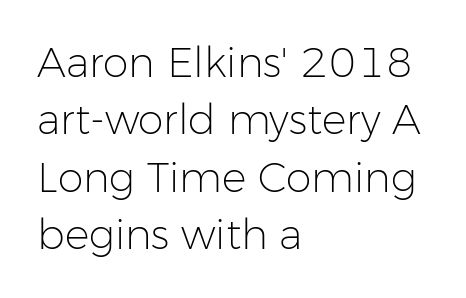
Q: Is the text bold? A: No.
Q: Is the text italic (slanted)? A: No, it is upright.
Q: Is the typeface a serif or a sans-serif typeface? A: Sans-serif.
Q: Is the text underlined? A: No.
Q: How is the paragraph aligned? A: Left-aligned.
Q: Is the spacing between letters normal or unusually wide? A: Normal.
Q: Is the spacing between lines tight, normal or loose? A: Normal.
Q: Width (condensed, normal, or wide)? A: Normal.
Q: Stroke contrast? A: Low.
Q: x-height? A: Medium.
Q: Monospaced? A: No.
